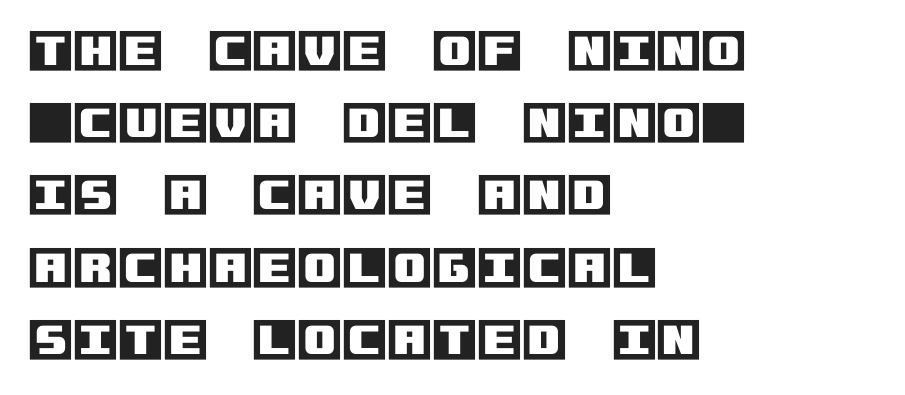
{"italic": "no", "width": "normal", "x_height": "large", "underline": "no", "align": "left", "line_spacing": "normal", "line_spacing_ratio": 1.57, "letter_spacing": "normal", "letter_spacing_em": 0.0, "glyph_px": 46}
